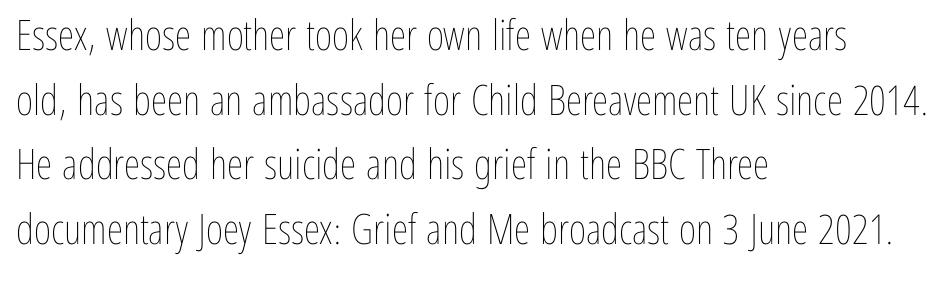
The face looks like a standard text weight, possibly lighter. Horizontal alignment here is leftward, the default for most running prose. The glyphs are unaccompanied by any horizontal stroke below them. This sample keeps an unexceptional amount of space between lines. Proportional: the letters do not fall into vertical columns. Unlike italic type, these characters show no tilt at all.
